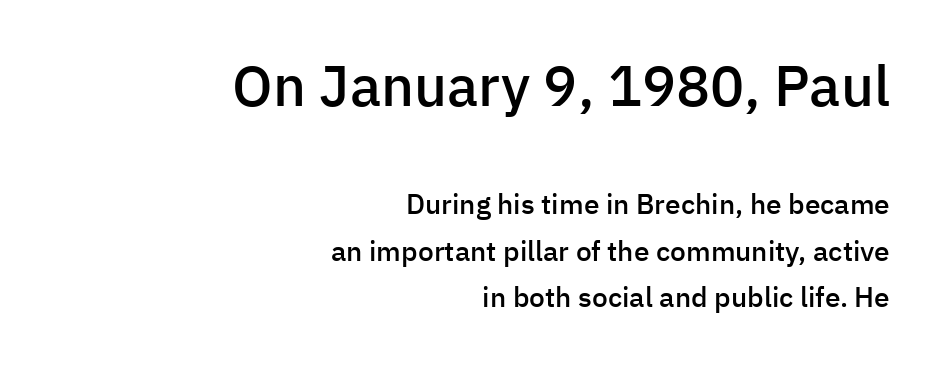
{"serif": "no", "italic": "no", "bold": "semi", "weight": "semibold", "width": "normal", "stroke_contrast": "low", "x_height": "medium", "monospaced": "no", "underline": "no", "align": "right", "line_spacing": "normal", "line_spacing_ratio": 1.66, "letter_spacing": "normal", "letter_spacing_em": 0.0, "larger_block": "first", "size_ratio": 2.04, "glyph_px": 57}
